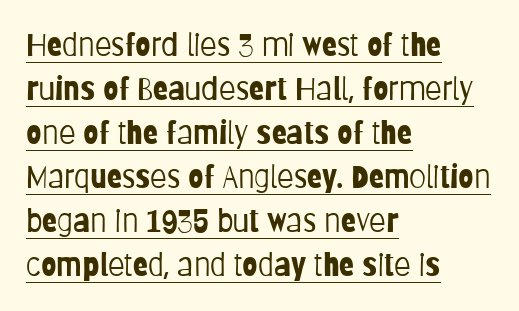
The image shows 31 px light, condensed sans-serif type, upright; set left-aligned, normal line spacing (1.42x), normal letter spacing, underlined; low stroke contrast and a large x-height.
